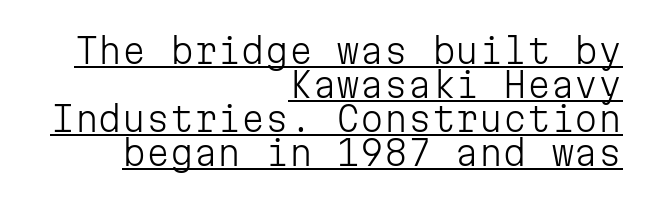
{"serif": "no", "italic": "no", "bold": "no", "weight": "light", "width": "normal", "stroke_contrast": "low", "x_height": "medium", "monospaced": "yes", "underline": "yes", "align": "right", "line_spacing": "tight", "line_spacing_ratio": 1.0, "letter_spacing": "normal", "letter_spacing_em": 0.0, "glyph_px": 34}
